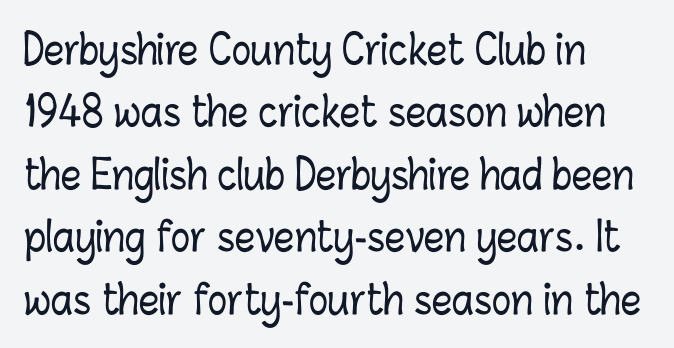
The tracking reads as untouched default to a designer's eye. If you drew a line through each stem, it would be perfectly vertical. A student would call this left alignment; a typographer would say flush left, rag right. Notice how descenders clear the ascenders below comfortably — that's standard leading. The face used here is proportionally spaced, like ordinary book or web type. Bare-footed words on every line.
